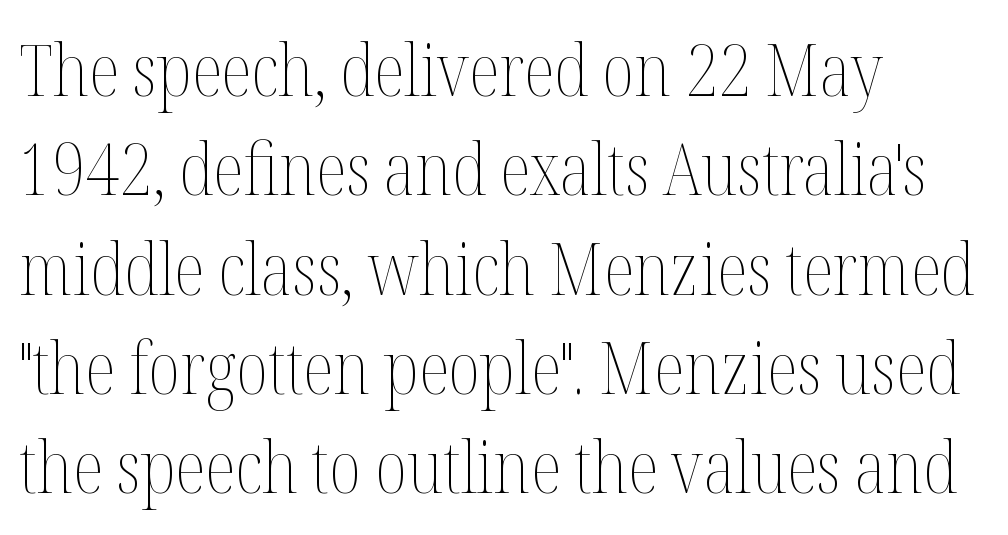
Q: Is the text bold? A: No.
Q: Is the text italic (slanted)? A: No, it is upright.
Q: Is the text underlined? A: No.
Q: How is the paragraph aligned? A: Left-aligned.
Q: Is the spacing between letters normal or unusually wide? A: Normal.
Q: Is the spacing between lines tight, normal or loose? A: Normal.
Q: Width (condensed, normal, or wide)? A: Condensed.
Q: Stroke contrast? A: Medium.
Q: x-height? A: Medium.
Q: Monospaced? A: No.
